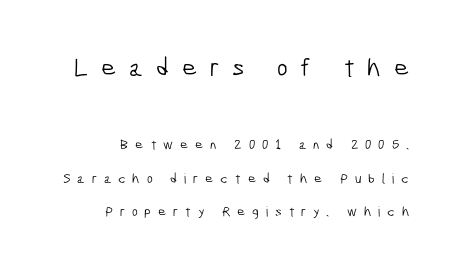
Descenders are the only things crossing below the line. The face looks like a standard text weight, possibly lighter. Loose tracking; the words dissolve into strings of separated letters. These lines stand farther apart than default settings would place them. Larger block? The one above; the one below is distinctly smaller.
